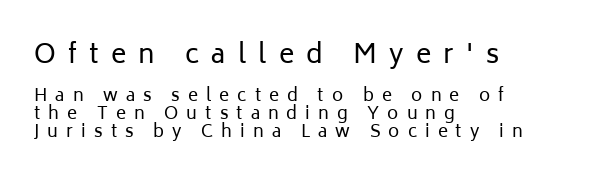
The image shows 26 px text type, upright; set left-aligned, tight line spacing (1.06x), unusually wide letter spacing (+0.47 em), not underlined; the first (top) block is 1.53x larger.
